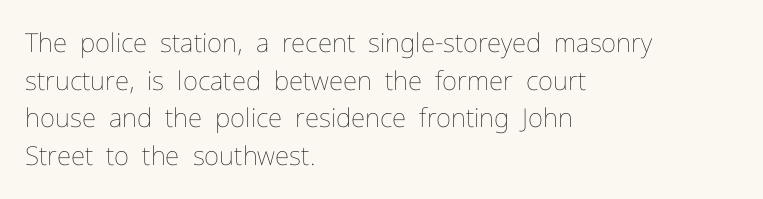
This sample is left-justified, so line endings fall wherever the words run out. Short note: letters normally spaced. These lines were composed using upright roman letters. Nothing heavy about these letters — not bold at all. The glyphs are unaccompanied by any horizontal stroke below them. Quick note: interline space is typical.
